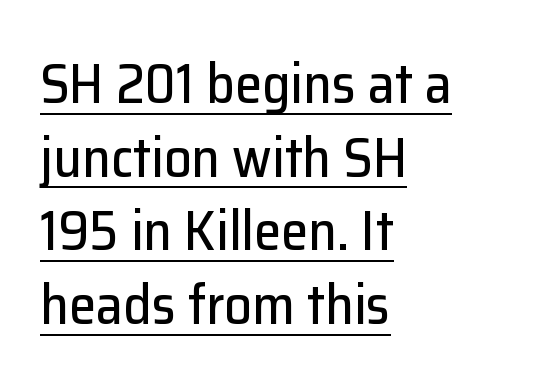
The image shows 55 px sans-serif type, upright; set left-aligned, normal line spacing (1.34x), normal letter spacing, underlined; low stroke contrast and a medium x-height.
